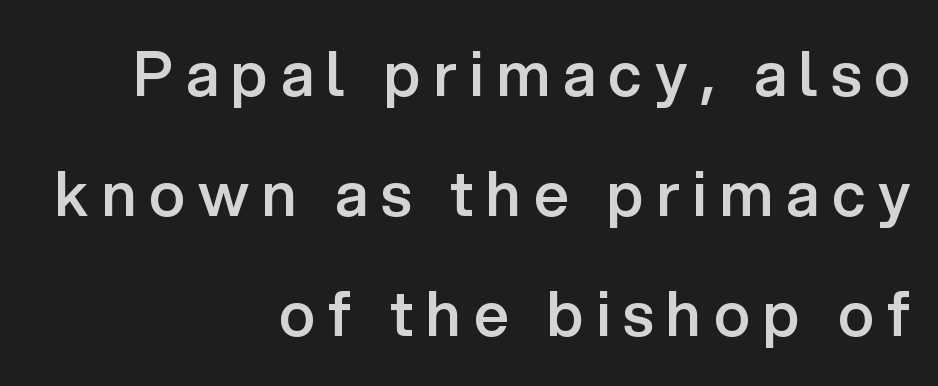
{"serif": "no", "italic": "no", "bold": "semi", "weight": "semibold", "width": "normal", "stroke_contrast": "low", "x_height": "medium", "monospaced": "no", "underline": "no", "align": "right", "line_spacing": "loose", "line_spacing_ratio": 1.97, "letter_spacing": "wide", "letter_spacing_em": 0.21, "glyph_px": 61}
